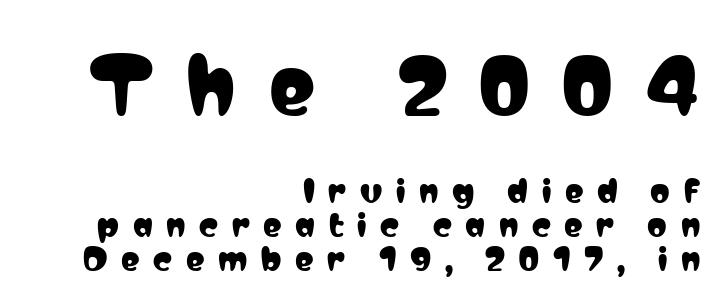
{"serif": "no", "italic": "no", "width": "condensed", "stroke_contrast": "low", "x_height": "medium", "monospaced": "no", "underline": "no", "align": "right", "line_spacing": "tight", "line_spacing_ratio": 1.1, "letter_spacing": "wide", "letter_spacing_em": 0.44, "larger_block": "first", "size_ratio": 2.48, "glyph_px": 77}
